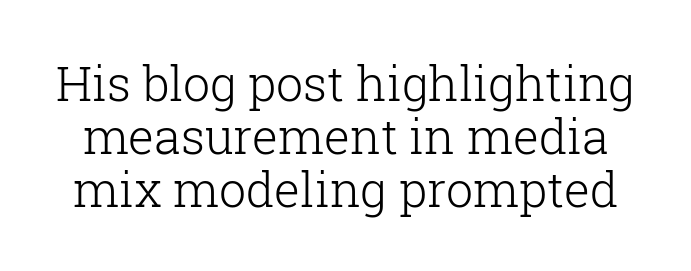
Between one letter and the next there's only the usual sliver of space. Here the designer chose a conventional face with non-uniform glyph widths. The space between consecutive lines is stingy. Words float on clear page, feet unadorned.
